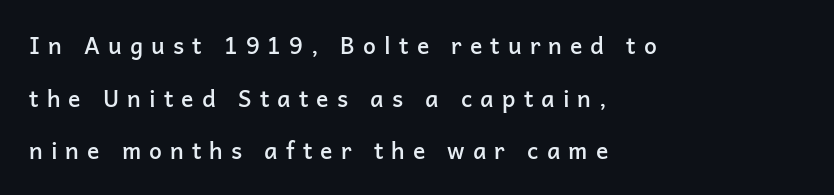
{"italic": "no", "bold": "semi", "underline": "no", "align": "left", "line_spacing": "loose", "line_spacing_ratio": 2.29, "letter_spacing": "wide", "letter_spacing_em": 0.35, "glyph_px": 23}
